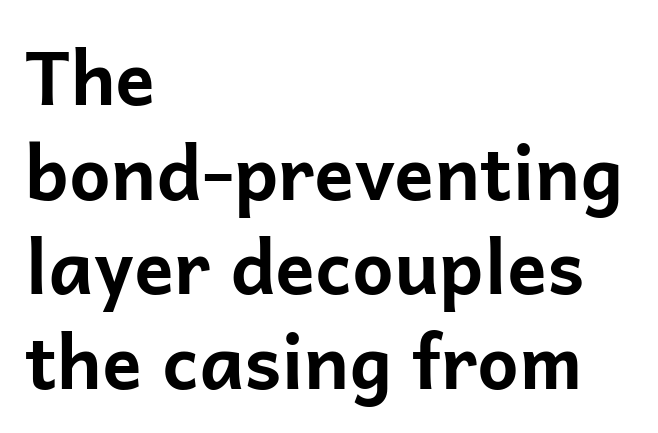
{"serif": "no", "italic": "no", "bold": "yes", "weight": "bold", "width": "normal", "stroke_contrast": "low", "x_height": "medium", "monospaced": "no", "underline": "no", "align": "left", "line_spacing": "normal", "line_spacing_ratio": 1.28, "letter_spacing": "normal", "letter_spacing_em": 0.0, "glyph_px": 74}
